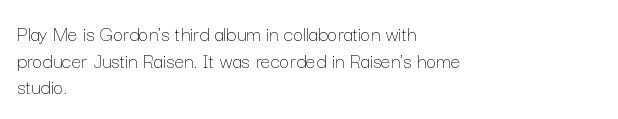
Q: Is the text bold? A: No.
Q: Is the text italic (slanted)? A: No, it is upright.
Q: Is the text underlined? A: No.
Q: How is the paragraph aligned? A: Left-aligned.
Q: Is the spacing between letters normal or unusually wide? A: Normal.
